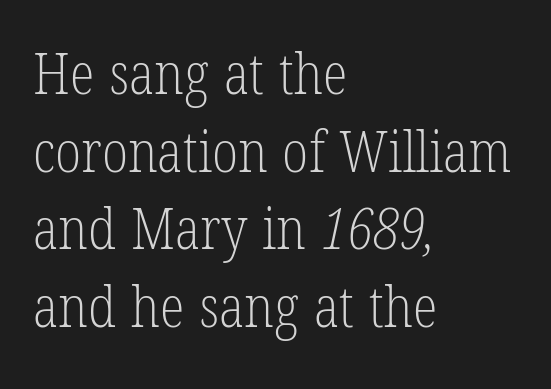
The image shows 57 px light, condensed serif type; set left-aligned, normal line spacing (1.36x), normal letter spacing, not underlined; low stroke contrast and a medium x-height.
